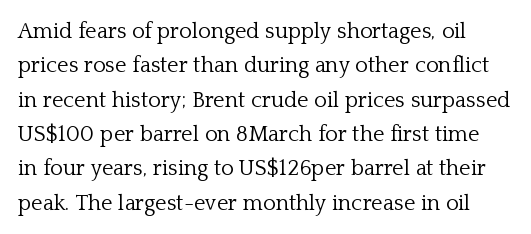
Q: Is the text bold? A: No.
Q: Is the text italic (slanted)? A: No, it is upright.
Q: Is the text underlined? A: No.
Q: Is the spacing between letters normal or unusually wide? A: Normal.
Q: Is the spacing between lines tight, normal or loose? A: Normal.
